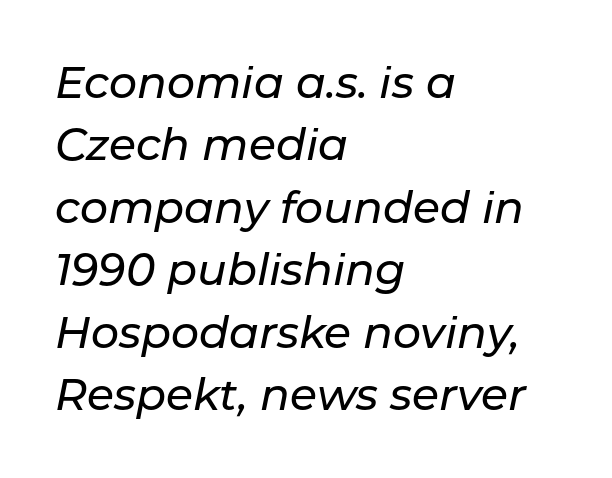
{"italic": "yes", "lean": "right", "slant_degrees": 11, "width": "normal", "stroke_contrast": "low", "x_height": "medium", "monospaced": "no", "underline": "no", "align": "left", "line_spacing": "normal", "line_spacing_ratio": 1.42, "letter_spacing": "normal", "letter_spacing_em": 0.0, "glyph_px": 44}
